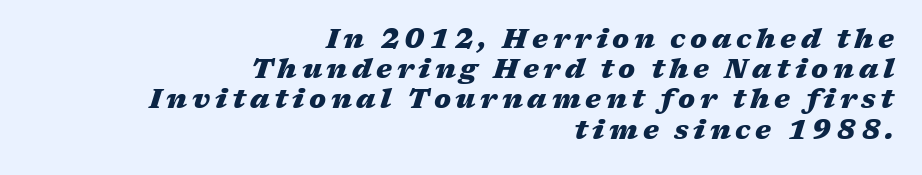
Q: Is the text bold? A: Yes.
Q: Is the text italic (slanted)? A: Yes, it leans right by about 17 degrees.
Q: Is the text underlined? A: No.
Q: How is the paragraph aligned? A: Right-aligned.
Q: Is the spacing between lines tight, normal or loose? A: Tight.
